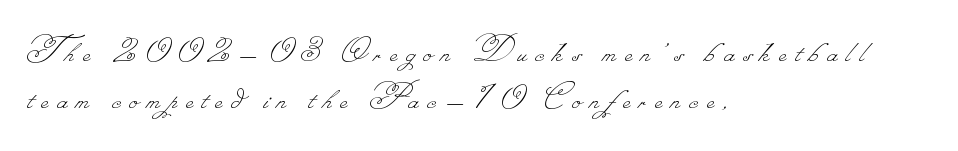
Left-aligned paragraph, ragged on the right. Stem width sits at or under what a default text font uses. The baseline area is clear. Do the characters align in a grid? No, the font is proportional. The gaps between neighbouring characters are conspicuously large.
